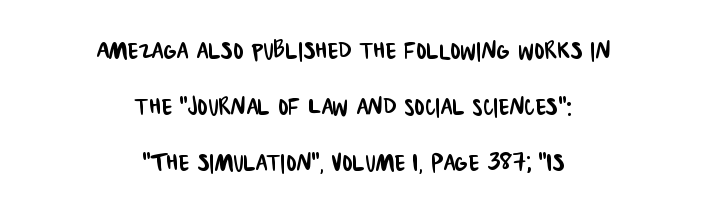
{"serif": "no", "width": "condensed", "stroke_contrast": "low", "x_height": "large", "monospaced": "no", "underline": "no", "align": "center", "line_spacing_ratio": 1.8, "letter_spacing": "normal", "letter_spacing_em": 0.0, "glyph_px": 31}
